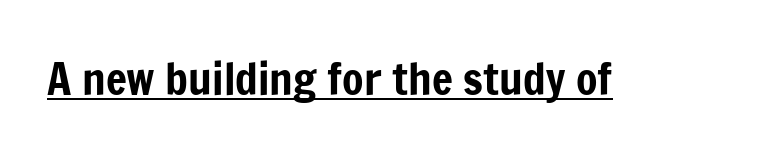
Posture: upright roman. The passage shown is underscored from start to finish. Proportional: the letters do not fall into vertical columns. Spacing between characters is what you'd get straight out of the box. The face used here is a sans, in the tradition of grotesques and geometrics.
